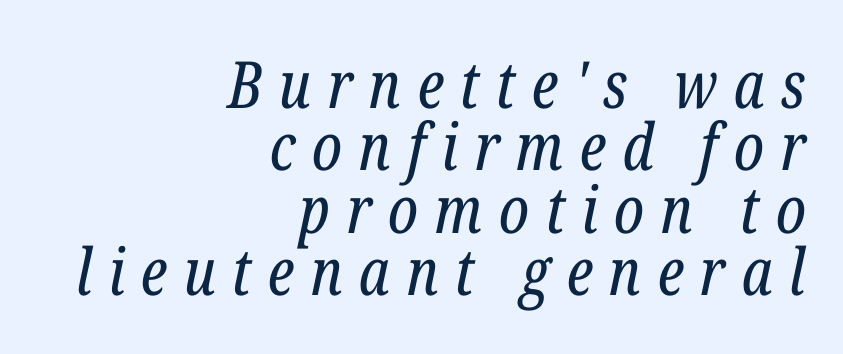
Q: Is the text bold? A: No.
Q: Is the text italic (slanted)? A: Yes, it leans right by about 12 degrees.
Q: Is the typeface a serif or a sans-serif typeface? A: Serif.
Q: Is the text underlined? A: No.
Q: How is the paragraph aligned? A: Right-aligned.
Q: Is the spacing between letters normal or unusually wide? A: Unusually wide.
Q: Is the spacing between lines tight, normal or loose? A: Tight.
Q: Width (condensed, normal, or wide)? A: Condensed.
Q: Stroke contrast? A: Low.
Q: x-height? A: Medium.
Q: Monospaced? A: No.
